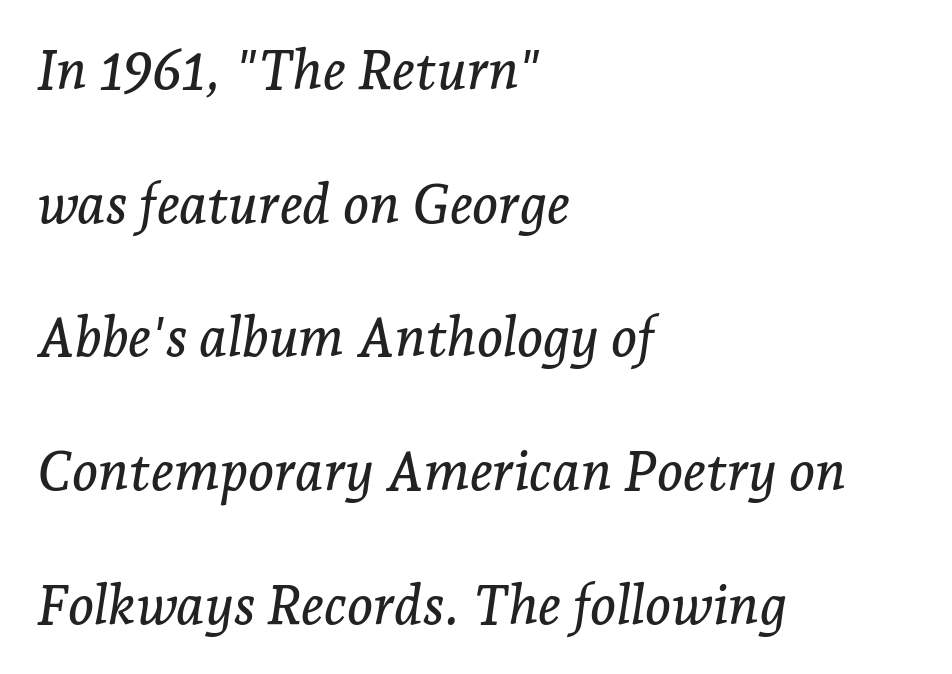
The image shows 55 px serif type, italic (leaning right); set left-aligned, loose line spacing (2.43x), normal letter spacing, not underlined; low stroke contrast and a medium x-height.
